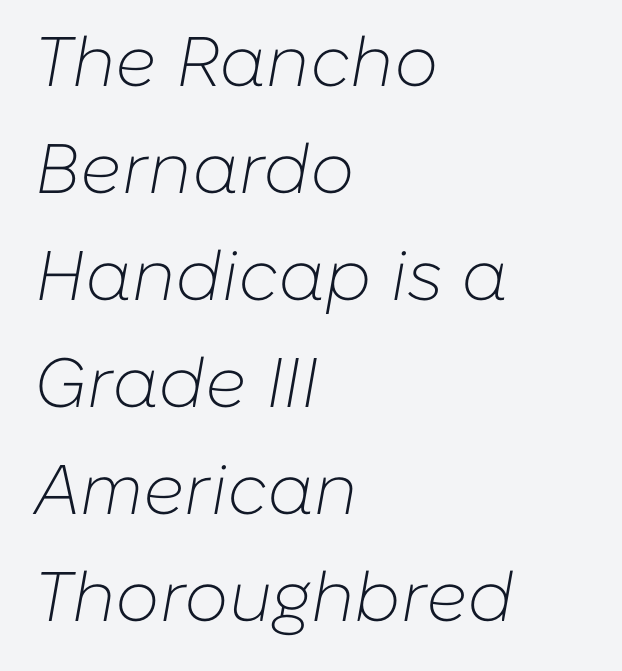
Q: Is the text bold? A: No.
Q: Is the text italic (slanted)? A: Yes, it leans right by about 10 degrees.
Q: Is the text underlined? A: No.
Q: How is the paragraph aligned? A: Left-aligned.
Q: Is the spacing between letters normal or unusually wide? A: Normal.
Q: Is the spacing between lines tight, normal or loose? A: Normal.
Q: Width (condensed, normal, or wide)? A: Normal.
Q: Stroke contrast? A: Low.
Q: x-height? A: Medium.
Q: Monospaced? A: No.
